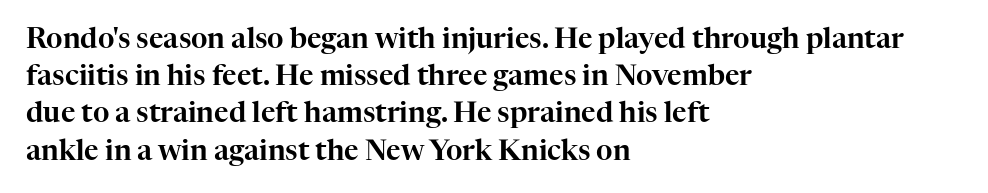
Typeset ragged right — the left edge is the straight one. The lines sit at an ordinary, default distance from one another. The typography opts for an upright posture over an oblique one. The passage shown is not underscored anywhere.
